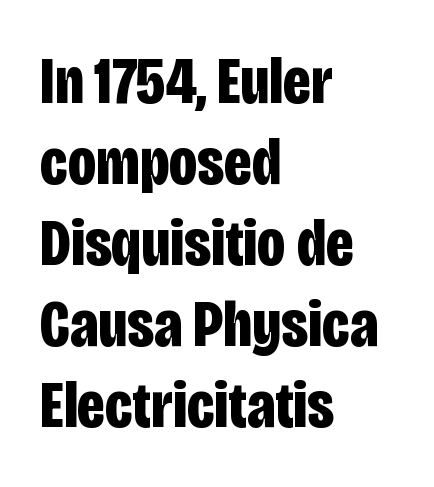
Q: Is the text bold? A: Yes.
Q: Is the text italic (slanted)? A: No, it is upright.
Q: Is the typeface a serif or a sans-serif typeface? A: Sans-serif.
Q: Is the text underlined? A: No.
Q: How is the paragraph aligned? A: Left-aligned.
Q: Is the spacing between letters normal or unusually wide? A: Normal.
Q: Width (condensed, normal, or wide)? A: Condensed.
Q: Stroke contrast? A: Low.
Q: x-height? A: Large.
Q: Monospaced? A: No.
